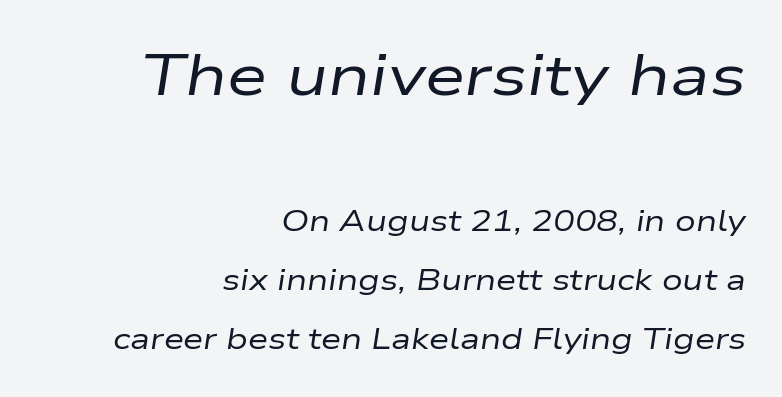
The image shows 58 px regular-weight, wide type, italic (leaning right); set right-aligned, loose line spacing (2.04x), normal letter spacing, not underlined; the first (top) block is 2.0x larger; low stroke contrast and a medium x-height.
